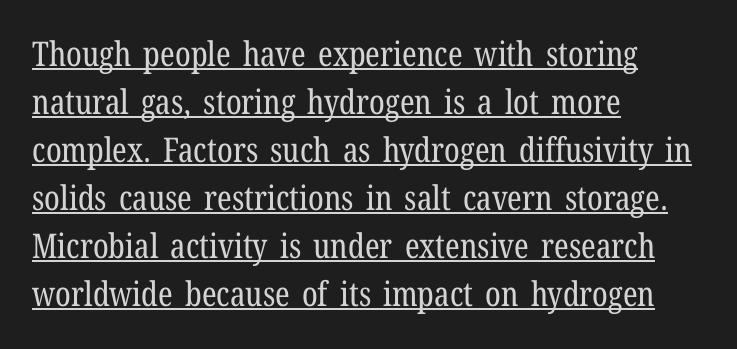
Q: Is the text bold? A: No.
Q: Is the text italic (slanted)? A: No, it is upright.
Q: Is the typeface a serif or a sans-serif typeface? A: Serif.
Q: Is the text underlined? A: Yes.
Q: How is the paragraph aligned? A: Left-aligned.
Q: Is the spacing between letters normal or unusually wide? A: Normal.
Q: Is the spacing between lines tight, normal or loose? A: Normal.
Q: Width (condensed, normal, or wide)? A: Condensed.
Q: Stroke contrast? A: Low.
Q: x-height? A: Medium.
Q: Monospaced? A: No.
